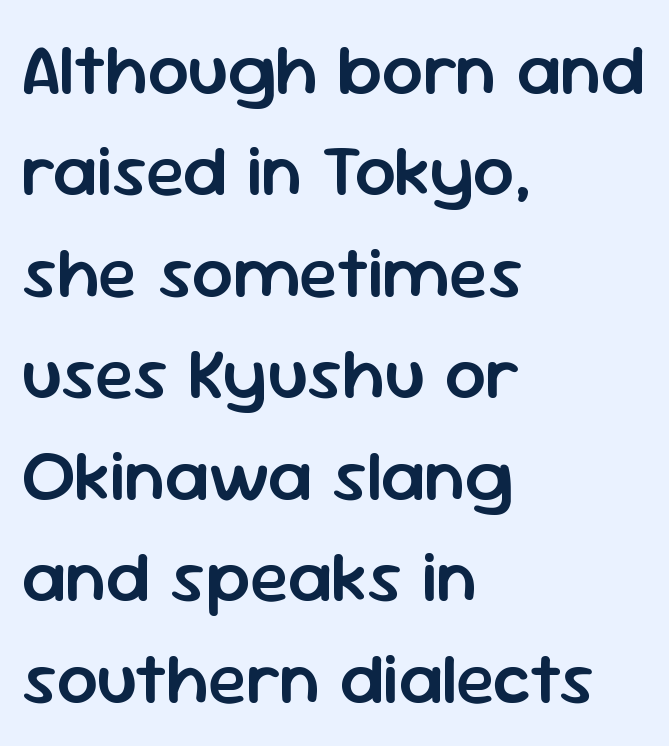
The lines in this sample share a left origin and differ only in where they stop. Quick note: not italic, upright. Slightly chunky letters — semibold, I'd say, not full bold. Words appear dense and cohesive because spacing is normal. The designer left line spacing at the default.
